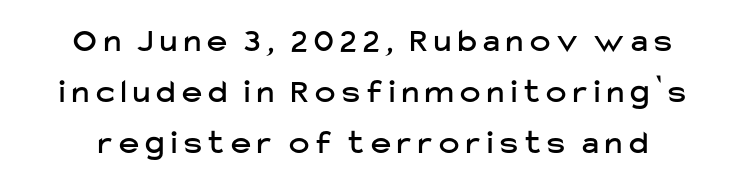
The image shows 34 px sans-serif type, upright; set normal line spacing (1.5x), unusually wide letter spacing (+0.2 em), not underlined; low stroke contrast and a medium x-height.
